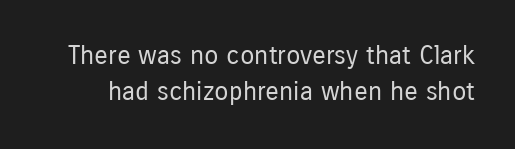
The image shows 26 px text type, upright; set normal line spacing (1.39x), normal letter spacing, not underlined.
